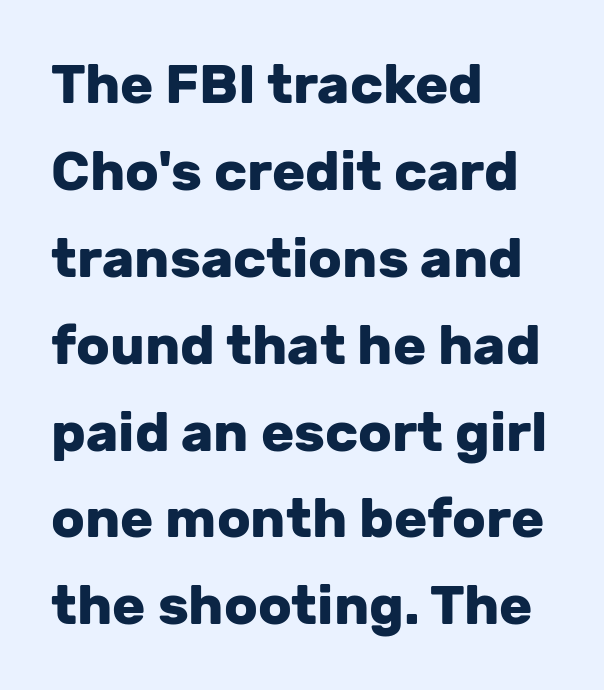
{"serif": "no", "italic": "no", "bold": "yes", "weight": "heavy", "width": "normal", "stroke_contrast": "low", "x_height": "medium", "monospaced": "no", "underline": "no", "align": "left", "line_spacing": "normal", "line_spacing_ratio": 1.58, "letter_spacing": "normal", "letter_spacing_em": 0.0, "glyph_px": 55}
